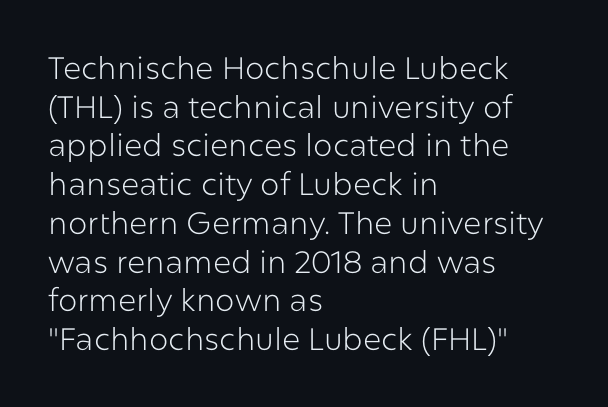
{"serif": "no", "italic": "no", "bold": "no", "weight": "light", "width": "normal", "stroke_contrast": "low", "x_height": "medium", "monospaced": "no", "underline": "no", "align": "left", "line_spacing": "normal", "line_spacing_ratio": 1.25, "letter_spacing": "normal", "letter_spacing_em": 0.0, "glyph_px": 31}
